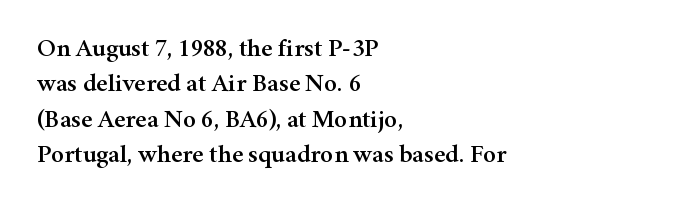
The image shows 26 px text type, upright; set left-aligned, normal line spacing (1.36x), normal letter spacing, not underlined.
